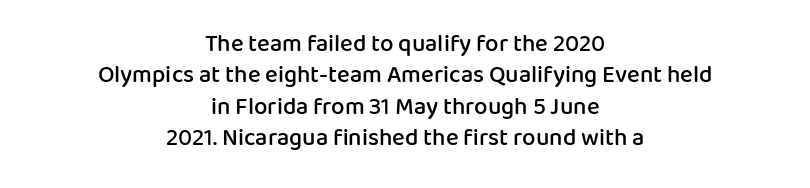
{"italic": "no", "bold": "semi", "underline": "no", "align": "center", "line_spacing": "normal", "line_spacing_ratio": 1.31, "letter_spacing": "normal", "letter_spacing_em": 0.0, "glyph_px": 24}
